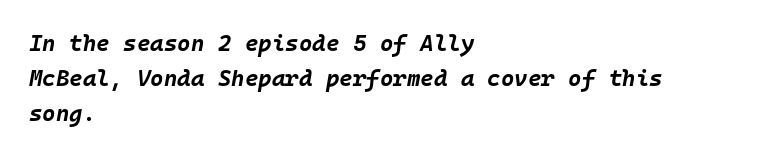
Descenders hang freely into open space. The passage is arranged the way most books set body copy — flush left. The strokes are fattened all the way to bold. Tracking value appears to be zero — textbook default spacing. It's the slanting kind of type. Whoever set this chose a conventional vertical rhythm.
